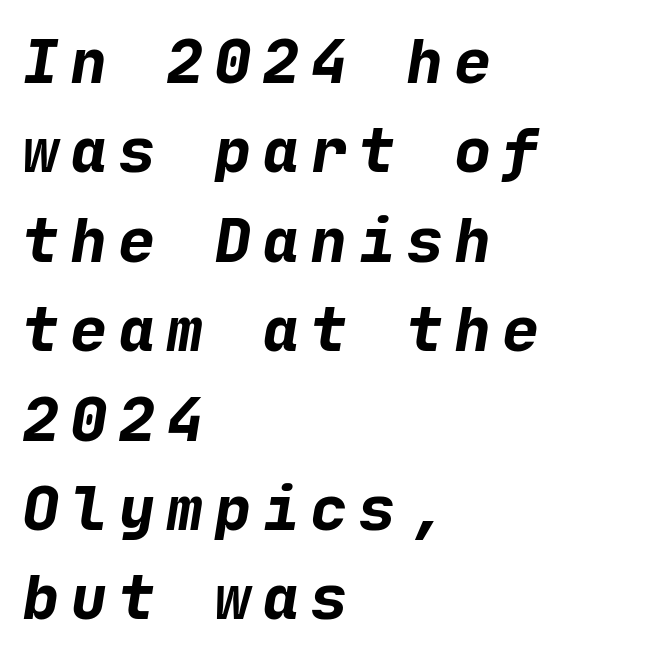
{"serif": "no", "bold": "yes", "weight": "bold", "width": "normal", "stroke_contrast": "low", "x_height": "medium", "underline": "no", "align": "left", "line_spacing": "normal", "line_spacing_ratio": 1.49, "letter_spacing": "wide", "letter_spacing_em": 0.2, "glyph_px": 60}
